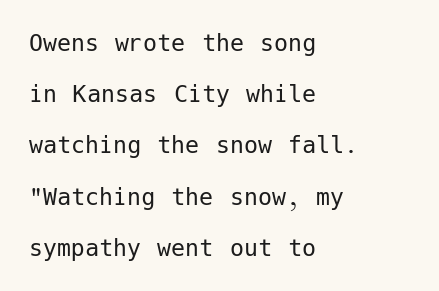
{"serif": "no", "italic": "no", "bold": "no", "weight": "regular", "width": "normal", "stroke_contrast": "low", "x_height": "medium", "underline": "no", "align": "left", "line_spacing_ratio": 1.83, "letter_spacing": "normal", "letter_spacing_em": 0.0, "glyph_px": 28}
